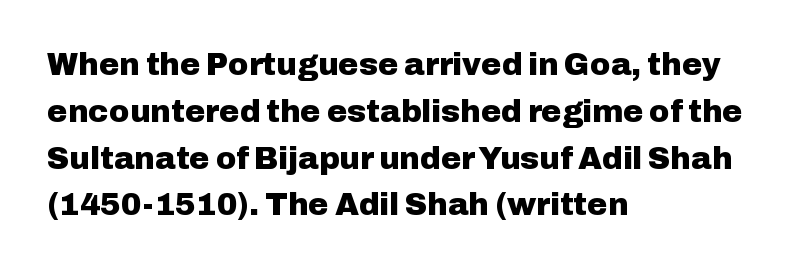
Q: Is the text bold? A: Yes.
Q: Is the text italic (slanted)? A: No, it is upright.
Q: Is the typeface a serif or a sans-serif typeface? A: Sans-serif.
Q: Is the text underlined? A: No.
Q: How is the paragraph aligned? A: Left-aligned.
Q: Is the spacing between letters normal or unusually wide? A: Normal.
Q: Is the spacing between lines tight, normal or loose? A: Normal.
Q: Width (condensed, normal, or wide)? A: Normal.
Q: Stroke contrast? A: Low.
Q: x-height? A: Medium.
Q: Monospaced? A: No.
